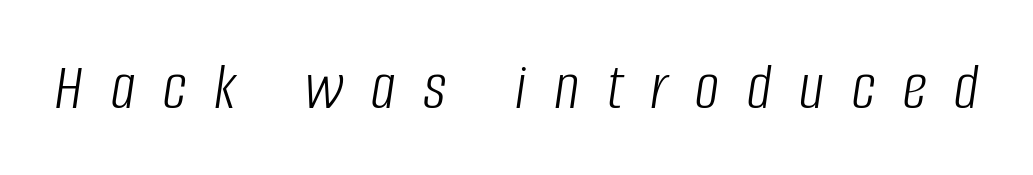
Q: Is the text bold? A: No.
Q: Is the text italic (slanted)? A: Yes, it leans right by about 8 degrees.
Q: Is the text underlined? A: No.
Q: Is the spacing between letters normal or unusually wide? A: Unusually wide.
Q: Width (condensed, normal, or wide)? A: Condensed.
Q: Stroke contrast? A: Low.
Q: x-height? A: Large.
Q: Monospaced? A: No.
